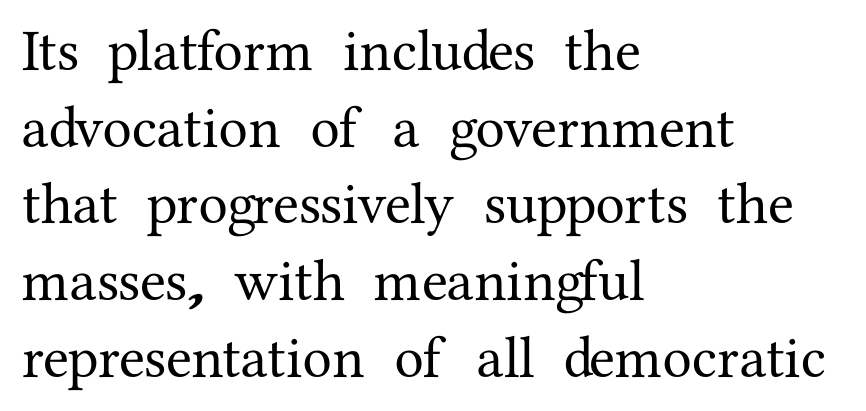
Q: Is the text italic (slanted)? A: No, it is upright.
Q: Is the typeface a serif or a sans-serif typeface? A: Serif.
Q: Is the text underlined? A: No.
Q: How is the paragraph aligned? A: Left-aligned.
Q: Is the spacing between letters normal or unusually wide? A: Normal.
Q: Is the spacing between lines tight, normal or loose? A: Normal.
Q: Width (condensed, normal, or wide)? A: Normal.
Q: Stroke contrast? A: Medium.
Q: x-height? A: Medium.
Q: Monospaced? A: No.
